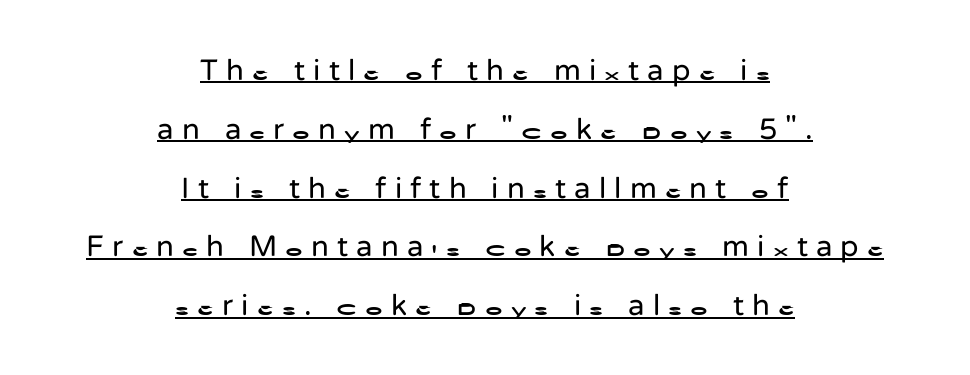
Q: Is the text bold? A: No.
Q: Is the text italic (slanted)? A: No, it is upright.
Q: Is the typeface a serif or a sans-serif typeface? A: Sans-serif.
Q: Is the text underlined? A: Yes.
Q: How is the paragraph aligned? A: Centered.
Q: Is the spacing between letters normal or unusually wide? A: Unusually wide.
Q: Is the spacing between lines tight, normal or loose? A: Loose.
Q: Width (condensed, normal, or wide)? A: Normal.
Q: Stroke contrast? A: Low.
Q: x-height? A: Medium.
Q: Monospaced? A: No.
